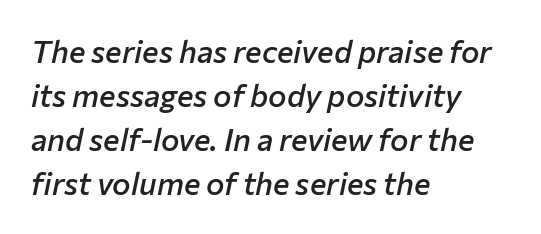
The image shows 31 px semibold type, italic (leaning right); set left-aligned, normal line spacing (1.42x), normal letter spacing, not underlined; low stroke contrast and a medium x-height.
